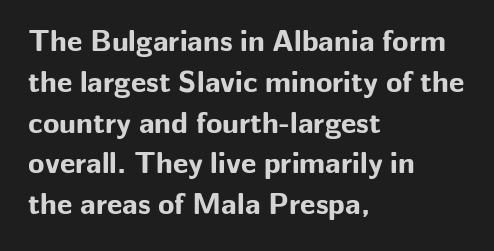
The image shows 30 px bold sans-serif type, upright; set left-aligned, normal line spacing (1.36x), normal letter spacing, not underlined; low stroke contrast and a medium x-height.
